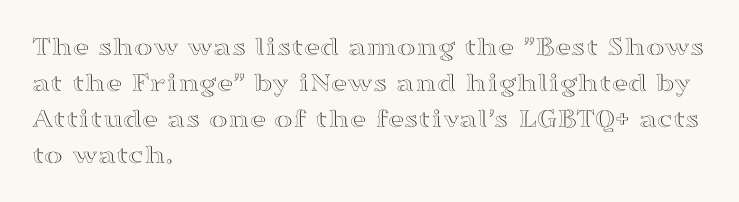
The image shows 28 px wide type, upright; set left-aligned, normal line spacing (1.29x), normal letter spacing, not underlined; a medium x-height.
